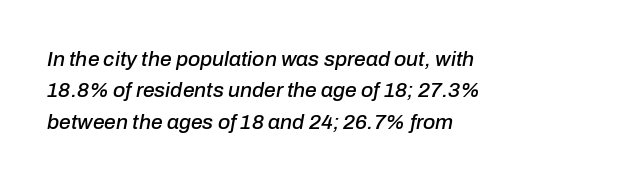
{"italic": "yes", "lean": "right", "slant_degrees": 10, "underline": "no", "align": "left", "line_spacing": "normal", "line_spacing_ratio": 1.49, "letter_spacing": "normal", "letter_spacing_em": 0.0, "glyph_px": 21}
